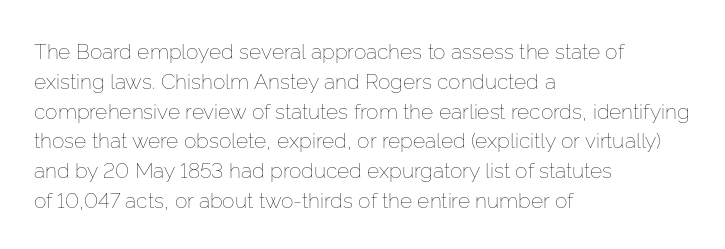
The image shows 21 px text type, upright; set left-aligned, normal line spacing (1.42x), normal letter spacing, not underlined.
